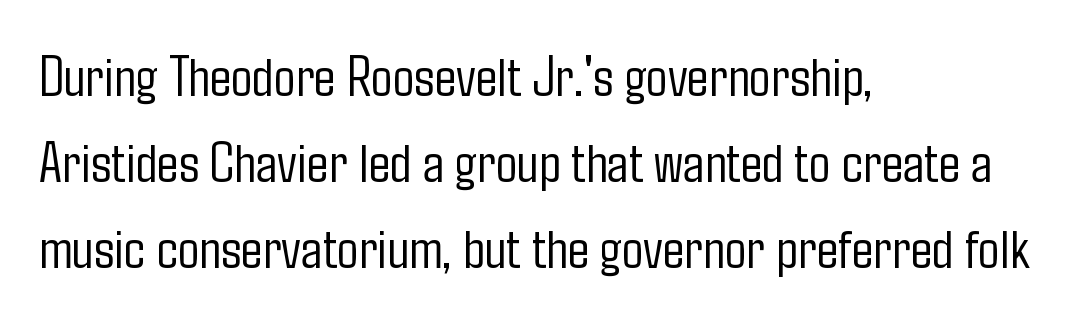
{"serif": "no", "italic": "no", "bold": "no", "weight": "light", "width": "condensed", "stroke_contrast": "low", "x_height": "medium", "monospaced": "no", "underline": "no", "align": "left", "line_spacing": "normal", "line_spacing_ratio": 1.51, "letter_spacing": "normal", "letter_spacing_em": 0.0, "glyph_px": 57}
